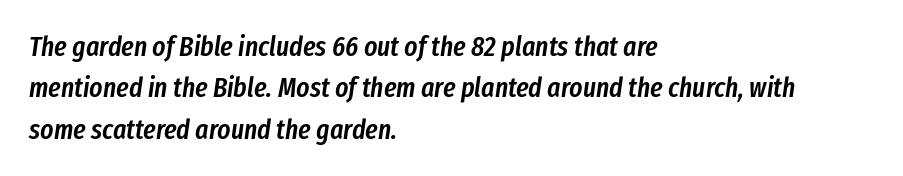
The letters are slanted; this is an italic face. The rendering keeps characters at their native spacing. The block of text has a typical density, with ordinary space between rows. Each row of text sits above clean, open space. As a designer I'd log this as weight 600, semibold. Notice how the passage keeps a crisp vertical edge on the left only.
